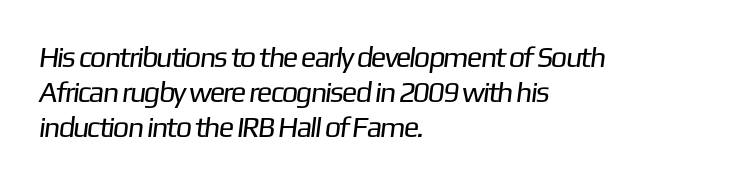
{"serif": "no", "bold": "no", "weight": "regular", "width": "normal", "stroke_contrast": "low", "x_height": "medium", "monospaced": "no", "underline": "no", "align": "left", "line_spacing_ratio": 1.21, "letter_spacing": "normal", "letter_spacing_em": 0.0, "glyph_px": 29}
